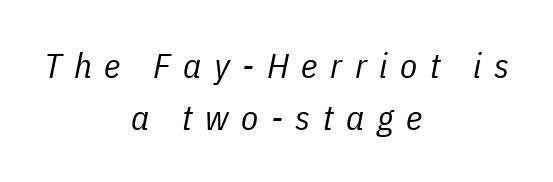
The image shows 35 px regular-weight, condensed type, italic (leaning right); set centered, normal line spacing (1.48x), unusually wide letter spacing (+0.36 em), not underlined; low stroke contrast and a medium x-height.
